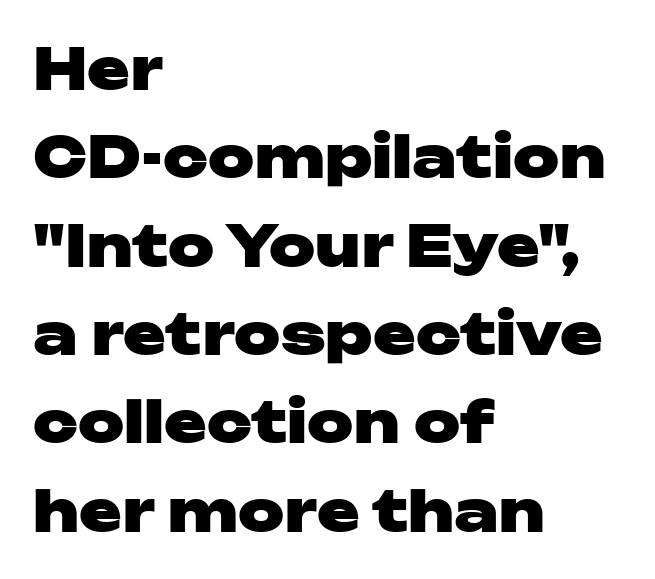
The image shows 57 px heavy, wide sans-serif type, upright; set left-aligned, normal line spacing (1.55x), normal letter spacing, not underlined; low stroke contrast and a medium x-height.
